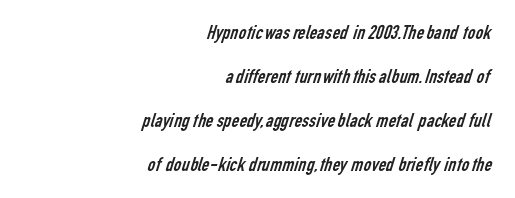
{"bold": "no", "underline": "no", "align": "right", "line_spacing": "loose", "line_spacing_ratio": 2.09, "letter_spacing": "normal", "letter_spacing_em": 0.0, "glyph_px": 21}
